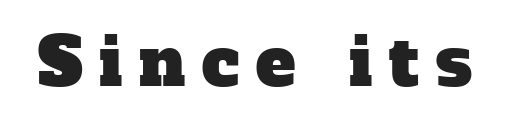
{"serif": "yes", "width": "normal", "stroke_contrast": "low", "x_height": "medium", "monospaced": "no", "underline": "no", "letter_spacing": "wide", "letter_spacing_em": 0.25, "glyph_px": 67}
